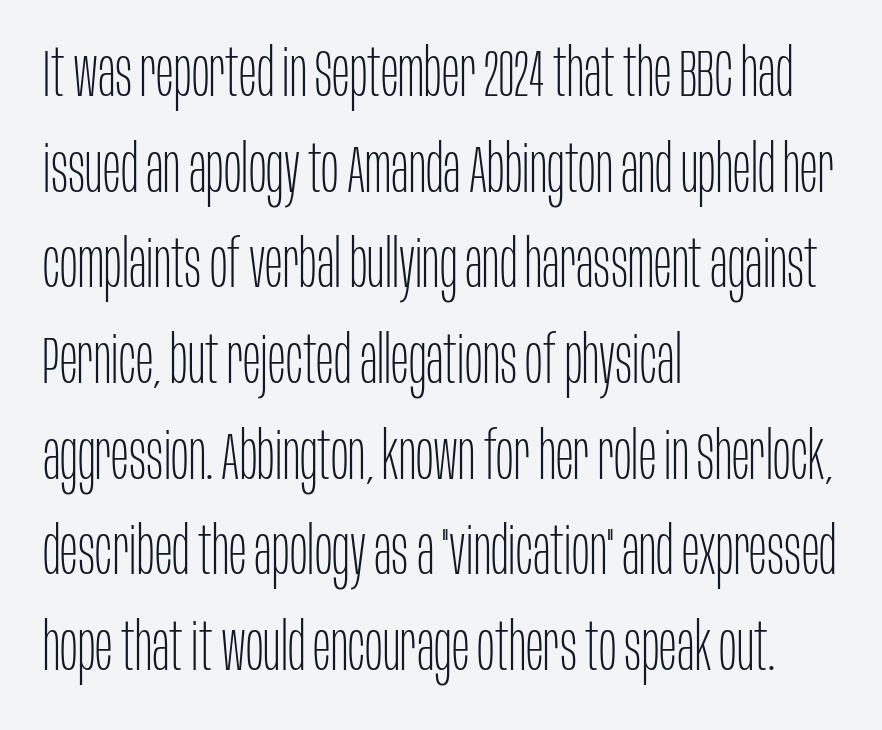
The glyphs in this specimen are sans serif. Looks like regular typesetting: each glyph gets only the width it needs. These lines were composed using upright roman letters. The passage is arranged the way most books set body copy — flush left. Leading: standard. The characters are drawn with everyday or finer stroke widths.
